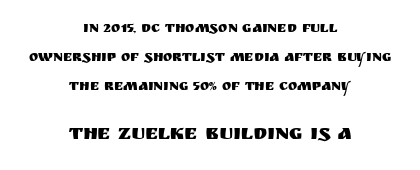
Q: Is the text italic (slanted)? A: No, it is upright.
Q: Is the text underlined? A: No.
Q: How is the paragraph aligned? A: Centered.
Q: Is the spacing between letters normal or unusually wide? A: Normal.
Q: Is the spacing between lines tight, normal or loose? A: Loose.
Q: Which block of text is set in a larger size, the first (top) or the second (bottom)? A: The second (bottom) one.
